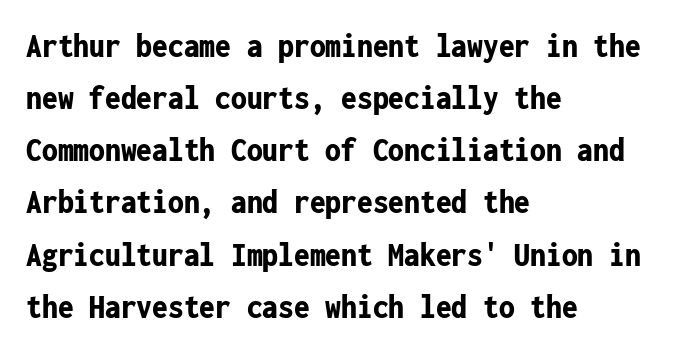
Q: Is the text bold? A: Yes.
Q: Is the text italic (slanted)? A: No, it is upright.
Q: Is the typeface a serif or a sans-serif typeface? A: Sans-serif.
Q: Is the text underlined? A: No.
Q: How is the paragraph aligned? A: Left-aligned.
Q: Is the spacing between letters normal or unusually wide? A: Normal.
Q: Is the spacing between lines tight, normal or loose? A: Normal.
Q: Width (condensed, normal, or wide)? A: Condensed.
Q: Stroke contrast? A: Low.
Q: x-height? A: Medium.
Q: Monospaced? A: Yes.
